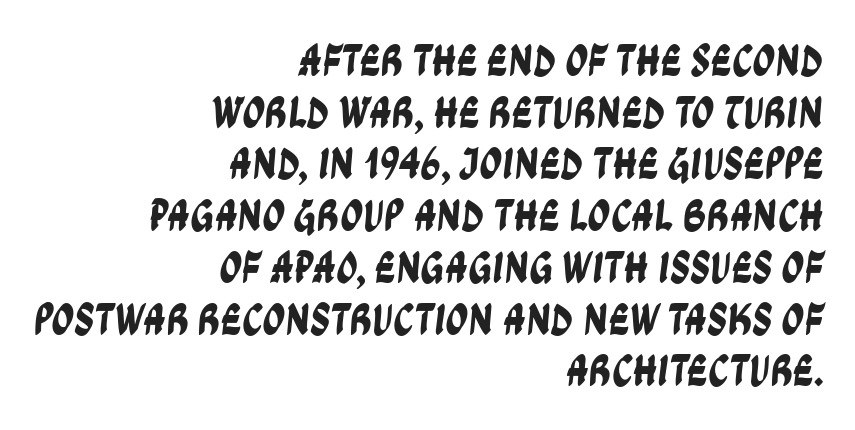
Q: Is the typeface a serif or a sans-serif typeface? A: Sans-serif.
Q: Is the text underlined? A: No.
Q: How is the paragraph aligned? A: Right-aligned.
Q: Is the spacing between letters normal or unusually wide? A: Normal.
Q: Is the spacing between lines tight, normal or loose? A: Tight.
Q: Width (condensed, normal, or wide)? A: Condensed.
Q: Stroke contrast? A: Low.
Q: x-height? A: Large.
Q: Monospaced? A: No.
